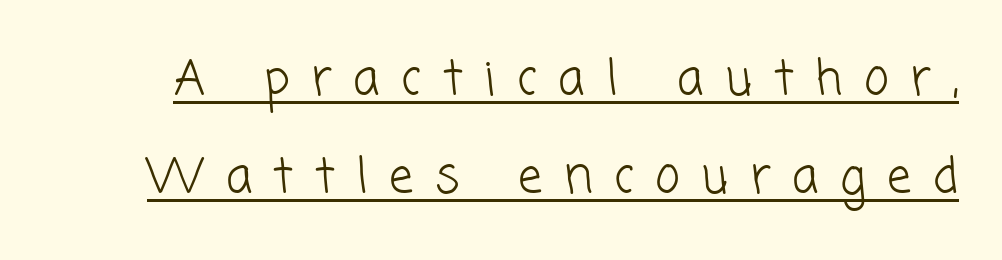
The image shows 48 px light sans-serif type; set loose line spacing (2.04x), unusually wide letter spacing (+0.45 em), underlined; low stroke contrast and a medium x-height.
